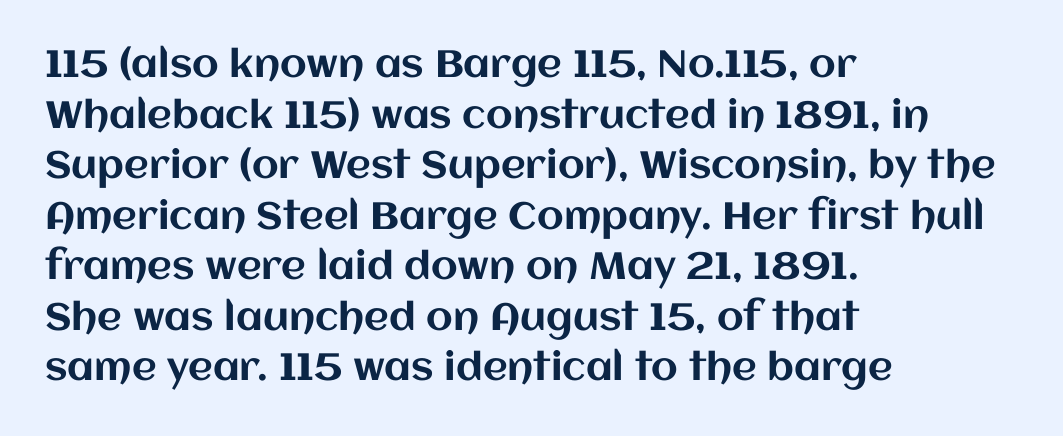
{"italic": "no", "width": "normal", "stroke_contrast": "medium", "x_height": "large", "monospaced": "no", "underline": "no", "align": "left", "line_spacing": "normal", "line_spacing_ratio": 1.33, "letter_spacing": "normal", "letter_spacing_em": 0.0, "glyph_px": 38}
